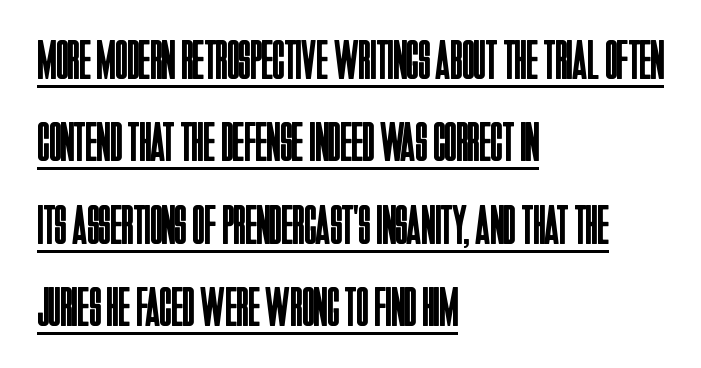
Q: Is the text bold? A: No.
Q: Is the text italic (slanted)? A: No, it is upright.
Q: Is the typeface a serif or a sans-serif typeface? A: Sans-serif.
Q: Is the text underlined? A: Yes.
Q: How is the paragraph aligned? A: Left-aligned.
Q: Is the spacing between letters normal or unusually wide? A: Normal.
Q: Is the spacing between lines tight, normal or loose? A: Normal.
Q: Width (condensed, normal, or wide)? A: Condensed.
Q: Stroke contrast? A: Low.
Q: x-height? A: Large.
Q: Monospaced? A: No.
